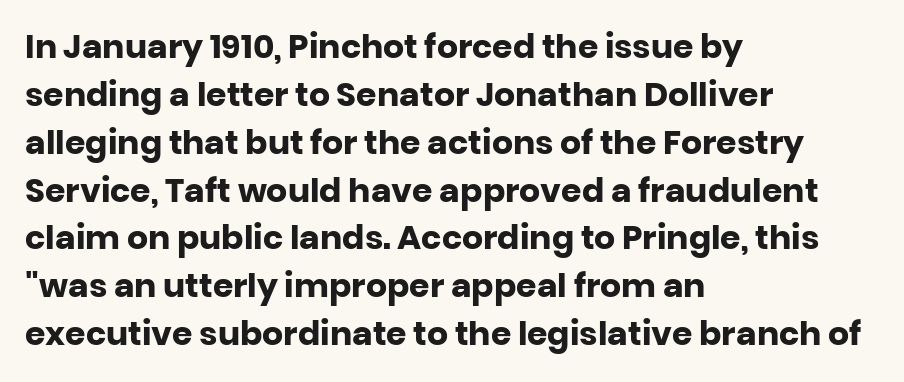
Q: Is the text bold? A: Yes.
Q: Is the text italic (slanted)? A: No, it is upright.
Q: Is the typeface a serif or a sans-serif typeface? A: Sans-serif.
Q: Is the text underlined? A: No.
Q: How is the paragraph aligned? A: Left-aligned.
Q: Is the spacing between letters normal or unusually wide? A: Normal.
Q: Is the spacing between lines tight, normal or loose? A: Normal.
Q: Width (condensed, normal, or wide)? A: Normal.
Q: Stroke contrast? A: Low.
Q: x-height? A: Large.
Q: Monospaced? A: No.
